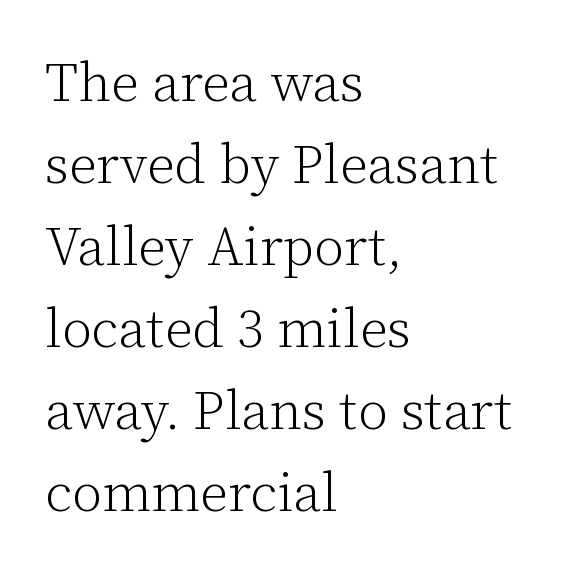
The image shows 54 px light serif type, upright; set left-aligned, normal line spacing (1.52x), normal letter spacing, not underlined; low stroke contrast and a medium x-height.
